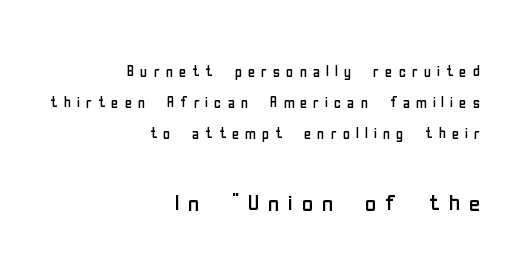
{"serif": "no", "italic": "no", "bold": "no", "weight": "regular", "width": "condensed", "stroke_contrast": "low", "x_height": "medium", "monospaced": "no", "underline": "no", "align": "right", "line_spacing": "normal", "line_spacing_ratio": 1.54, "letter_spacing": "wide", "letter_spacing_em": 0.3, "larger_block": "second", "size_ratio": 1.5, "glyph_px": 30}
